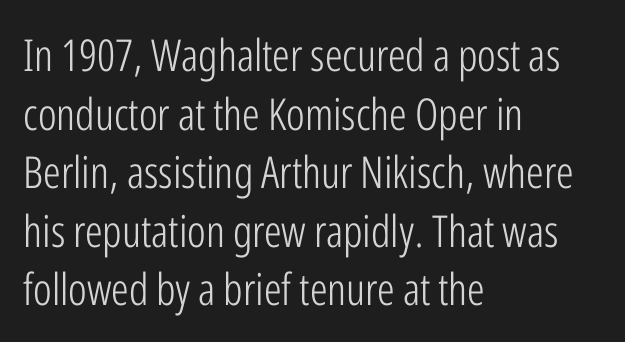
{"serif": "no", "italic": "no", "bold": "no", "weight": "light", "width": "condensed", "stroke_contrast": "low", "x_height": "medium", "monospaced": "no", "underline": "no", "align": "left", "line_spacing": "normal", "line_spacing_ratio": 1.33, "letter_spacing": "normal", "letter_spacing_em": 0.0, "glyph_px": 44}
